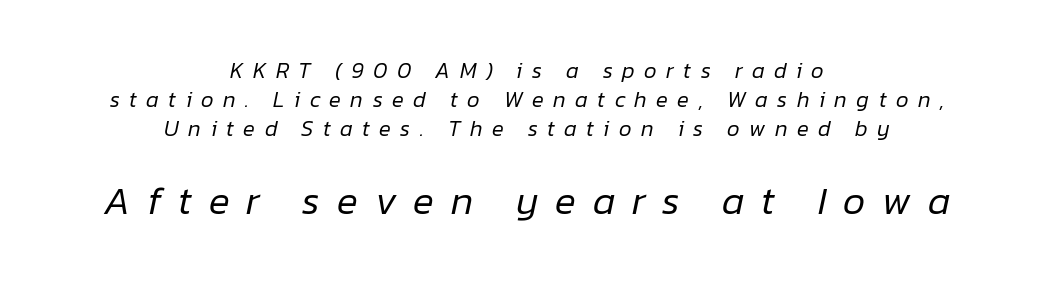
The image shows 39 px regular-weight type, italic (leaning right); set centered, normal line spacing (1.32x), unusually wide letter spacing (+0.43 em), not underlined; the second (bottom) block is 1.77x larger; low stroke contrast and a medium x-height.
